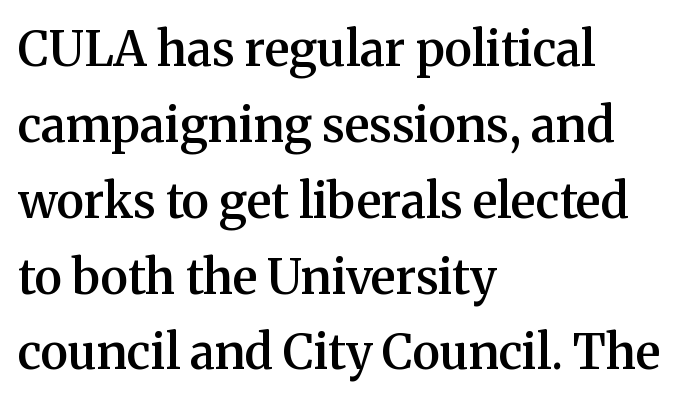
{"serif": "yes", "italic": "no", "bold": "semi", "weight": "semibold", "width": "normal", "stroke_contrast": "medium", "x_height": "medium", "monospaced": "no", "underline": "no", "align": "left", "line_spacing": "normal", "line_spacing_ratio": 1.58, "letter_spacing": "normal", "letter_spacing_em": 0.0, "glyph_px": 48}
